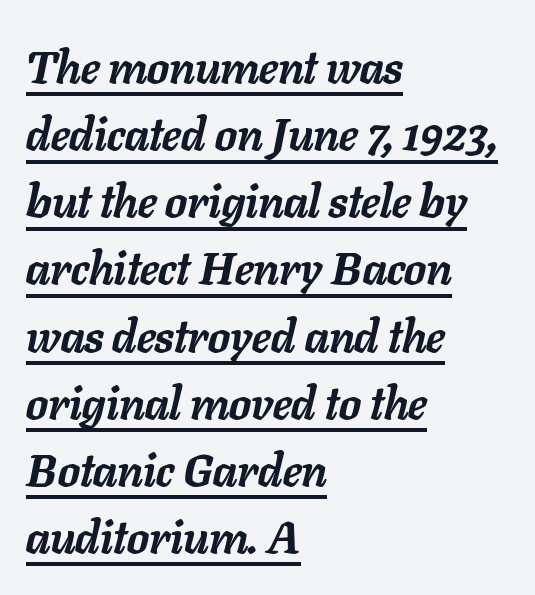
{"italic": "yes", "lean": "right", "slant_degrees": 11, "bold": "yes", "weight": "semibold", "width": "normal", "stroke_contrast": "low", "x_height": "medium", "monospaced": "no", "underline": "yes", "align": "left", "line_spacing": "normal", "line_spacing_ratio": 1.46, "letter_spacing": "normal", "letter_spacing_em": 0.0, "glyph_px": 46}
